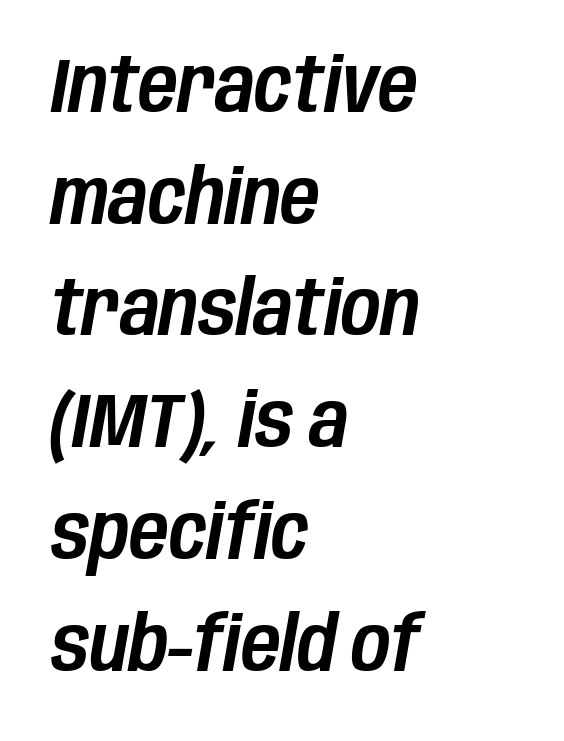
Q: Is the text italic (slanted)? A: Yes, it leans right by about 10 degrees.
Q: Is the text underlined? A: No.
Q: How is the paragraph aligned? A: Left-aligned.
Q: Is the spacing between letters normal or unusually wide? A: Normal.
Q: Is the spacing between lines tight, normal or loose? A: Normal.
Q: Width (condensed, normal, or wide)? A: Condensed.
Q: Stroke contrast? A: Low.
Q: x-height? A: Large.
Q: Monospaced? A: No.
